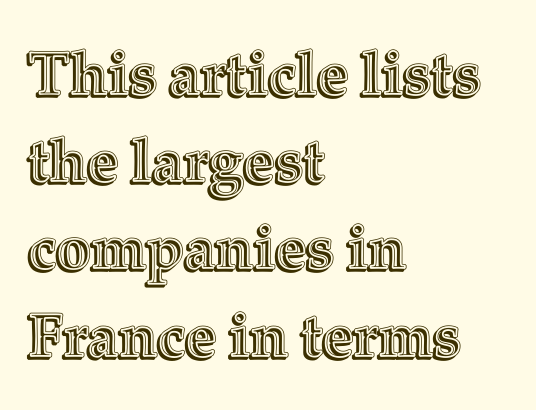
{"italic": "no", "width": "normal", "x_height": "medium", "monospaced": "no", "underline": "no", "align": "left", "line_spacing": "normal", "line_spacing_ratio": 1.43, "letter_spacing": "normal", "letter_spacing_em": 0.0, "glyph_px": 61}
